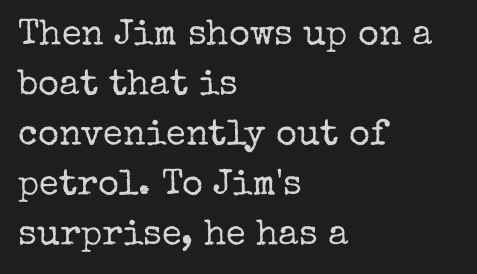
Are there feet on the stems? There are — it's a serif. Underline: absent. Notice how descenders clear the ascenders below comfortably — that's standard leading. Posture: vertical. Is this a fixed-width face? No — the glyphs have proportional, varying widths. Default kerning and tracking; the words read as compact shapes.
